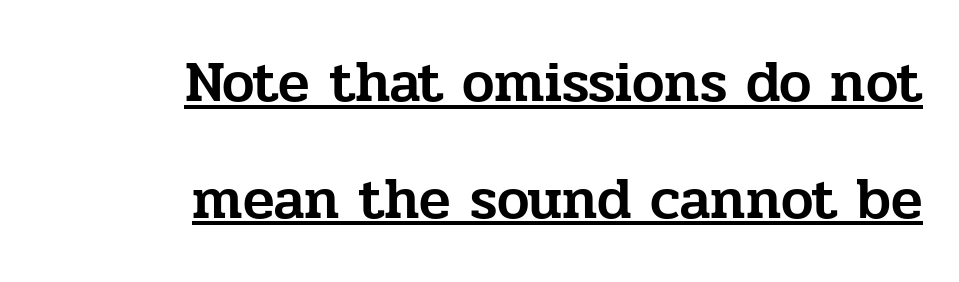
Q: Is the text italic (slanted)? A: No, it is upright.
Q: Is the typeface a serif or a sans-serif typeface? A: Serif.
Q: Is the text underlined? A: Yes.
Q: How is the paragraph aligned? A: Right-aligned.
Q: Is the spacing between letters normal or unusually wide? A: Normal.
Q: Is the spacing between lines tight, normal or loose? A: Loose.
Q: Width (condensed, normal, or wide)? A: Normal.
Q: Stroke contrast? A: Low.
Q: x-height? A: Medium.
Q: Monospaced? A: No.
